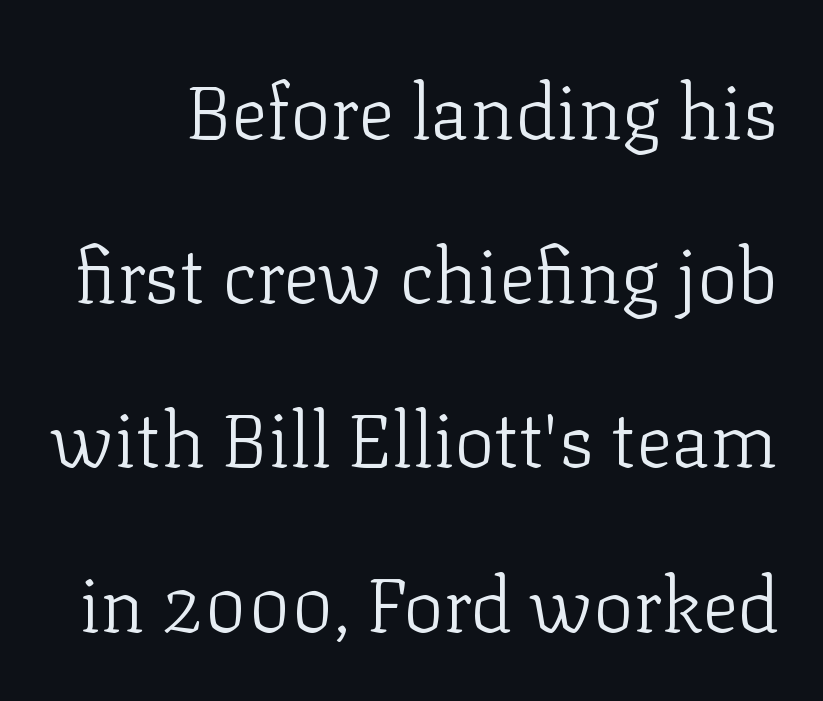
Q: Is the text bold? A: No.
Q: Is the text italic (slanted)? A: No, it is upright.
Q: Is the typeface a serif or a sans-serif typeface? A: Serif.
Q: Is the text underlined? A: No.
Q: Is the spacing between letters normal or unusually wide? A: Normal.
Q: Is the spacing between lines tight, normal or loose? A: Loose.
Q: Width (condensed, normal, or wide)? A: Normal.
Q: Stroke contrast? A: Low.
Q: x-height? A: Medium.
Q: Monospaced? A: No.
